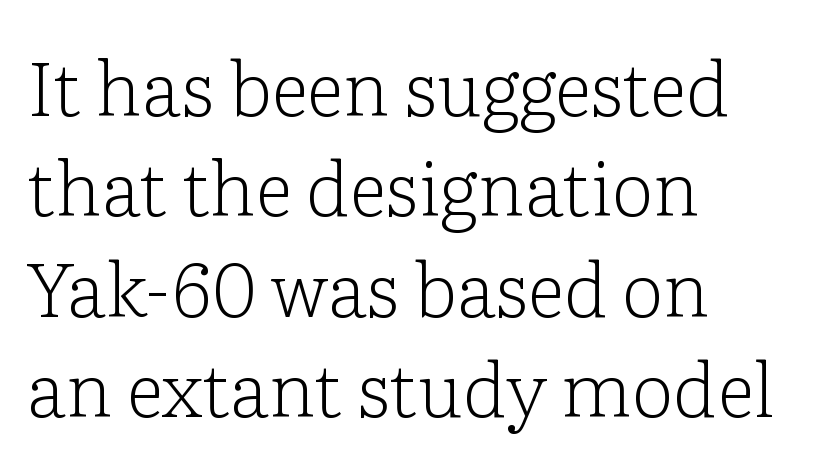
The rendering uses natural spacing where letterforms have individual widths. Is there much room between lines? A standard amount, neither cramped nor airy. These lines are set flush left with a ragged right edge. Designer's note — italics off, roman on.
